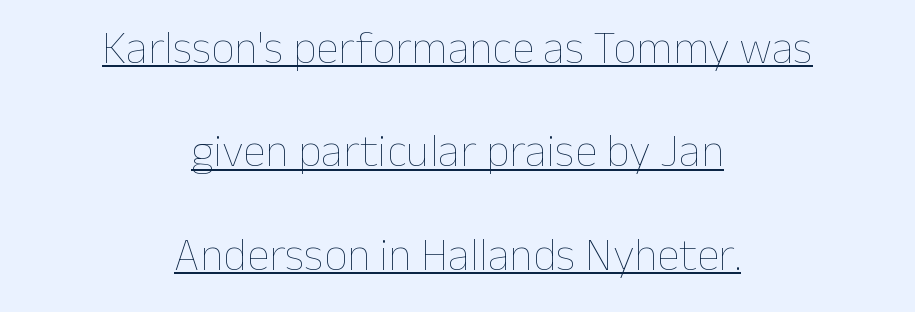
The image shows 46 px thin type, upright; set centered, loose line spacing (2.25x), normal letter spacing, underlined; low stroke contrast and a medium x-height.
